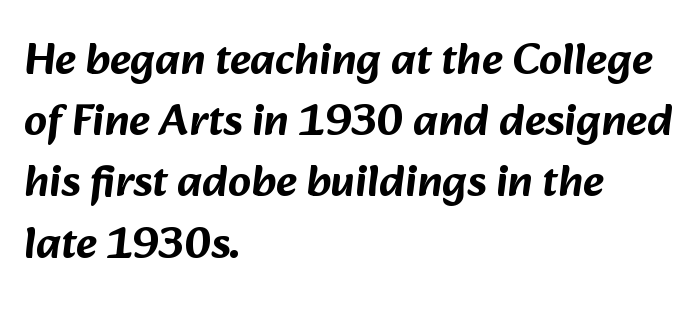
Q: Is the typeface a serif or a sans-serif typeface? A: Sans-serif.
Q: Is the text underlined? A: No.
Q: How is the paragraph aligned? A: Left-aligned.
Q: Is the spacing between letters normal or unusually wide? A: Normal.
Q: Is the spacing between lines tight, normal or loose? A: Normal.
Q: Width (condensed, normal, or wide)? A: Normal.
Q: Stroke contrast? A: Low.
Q: x-height? A: Medium.
Q: Monospaced? A: No.
